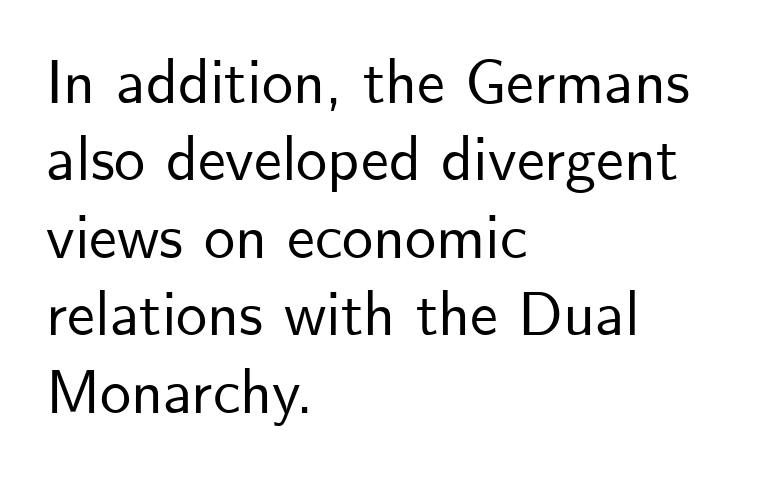
These lines were composed using upright roman letters. Reading down the column, the eye jumps a familiar distance to each next line. The glyphs are unaccompanied by any horizontal stroke below them. Each word holds together tightly as a unit, with standard inter-letter gaps.
